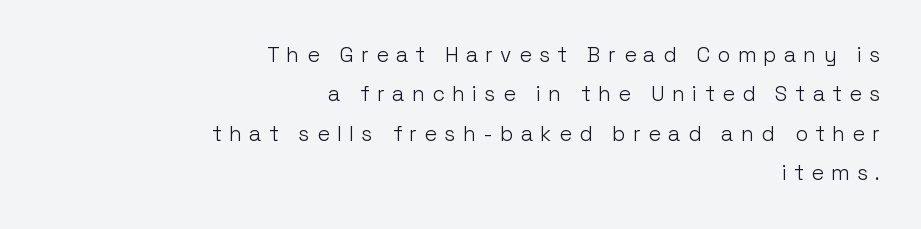
Only glyphs here, with clear space below each row. A student would call this right alignment; a typographer would say flush right, rag left. Stem width sits at or under what a default text font uses. A typesetter would call this heavily tracked-out type.
